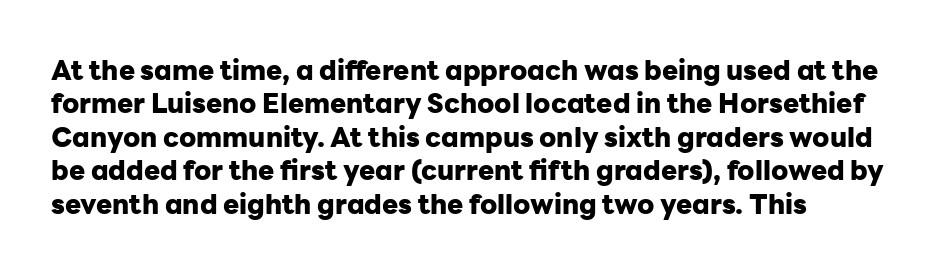
Between one letter and the next there's only the usual sliver of space. Do the letters lean? They stand straight. The typesetting leans heavy: a genuine bold. Each row of text sits above clean, open space.
